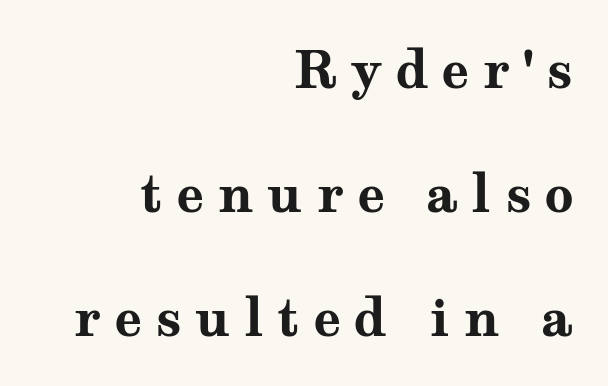
The image shows 51 px bold, wide serif type, upright; set right-aligned, loose line spacing (2.43x), unusually wide letter spacing (+0.26 em), not underlined; medium stroke contrast and a medium x-height.
